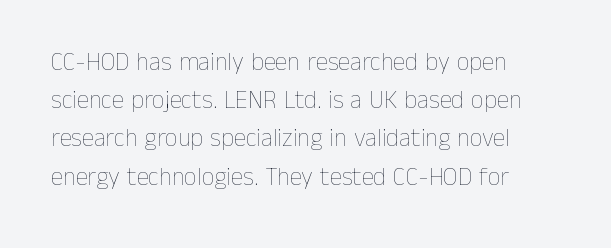
The image shows 25 px text type, upright; set left-aligned, normal line spacing (1.53x), normal letter spacing, not underlined.
